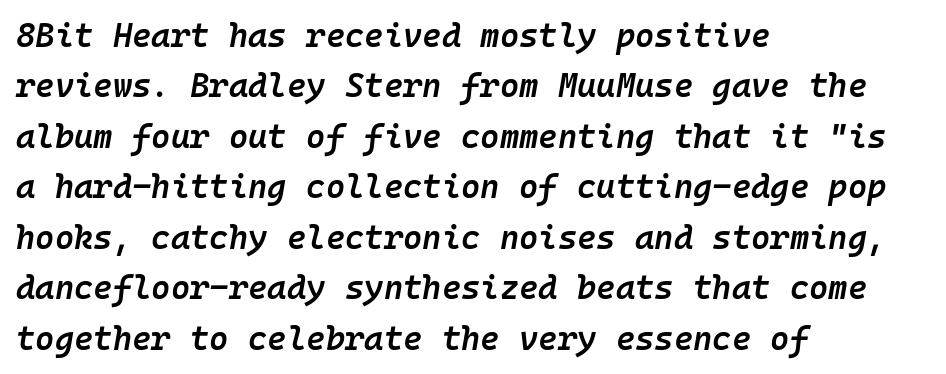
The image shows 33 px semibold type, italic (leaning right), monospaced; set left-aligned, normal line spacing (1.53x), normal letter spacing, not underlined; low stroke contrast and a medium x-height.
